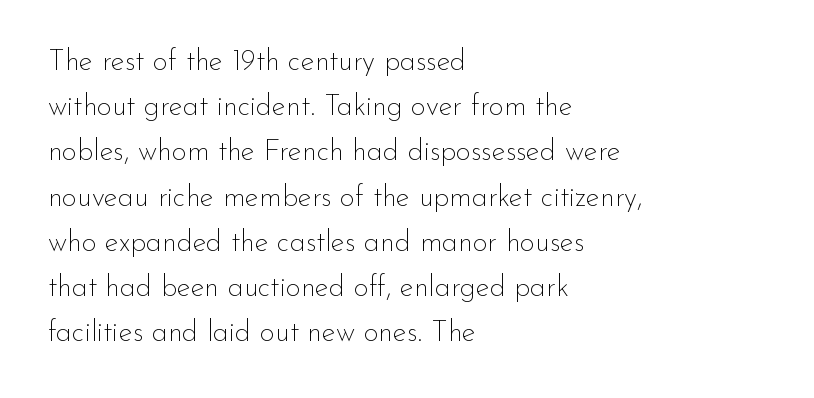
Q: Is the text bold? A: No.
Q: Is the text italic (slanted)? A: No, it is upright.
Q: Is the typeface a serif or a sans-serif typeface? A: Sans-serif.
Q: Is the text underlined? A: No.
Q: How is the paragraph aligned? A: Left-aligned.
Q: Is the spacing between letters normal or unusually wide? A: Normal.
Q: Is the spacing between lines tight, normal or loose? A: Normal.
Q: Width (condensed, normal, or wide)? A: Normal.
Q: Stroke contrast? A: Low.
Q: x-height? A: Small.
Q: Monospaced? A: No.
